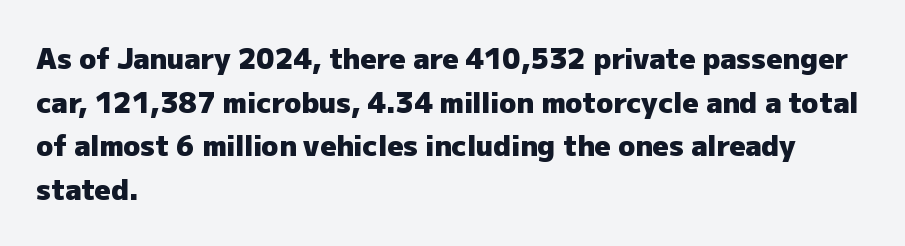
Style check: upright. Is this a fixed-width face? No — the glyphs have proportional, varying widths. These lines are set flush left with a ragged right edge. The space beneath each line is pristine and unruled. Set as a true bold cut, around the 700 mark.
